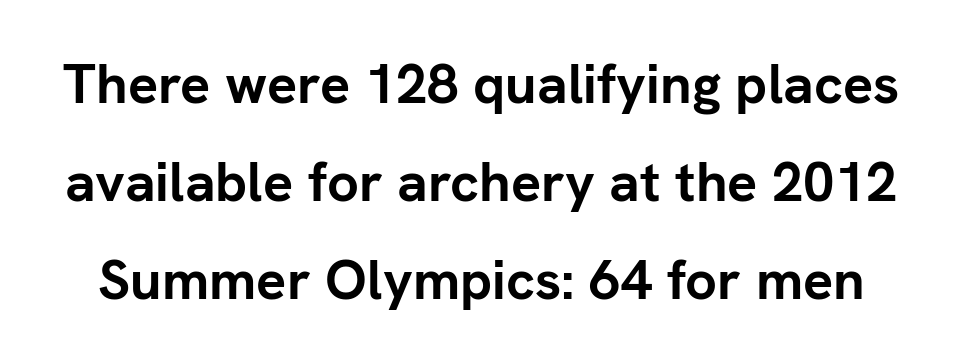
Q: Is the text bold? A: Yes.
Q: Is the text italic (slanted)? A: No, it is upright.
Q: Is the typeface a serif or a sans-serif typeface? A: Sans-serif.
Q: Is the text underlined? A: No.
Q: Is the spacing between letters normal or unusually wide? A: Normal.
Q: Width (condensed, normal, or wide)? A: Normal.
Q: Stroke contrast? A: Low.
Q: x-height? A: Medium.
Q: Monospaced? A: No.
